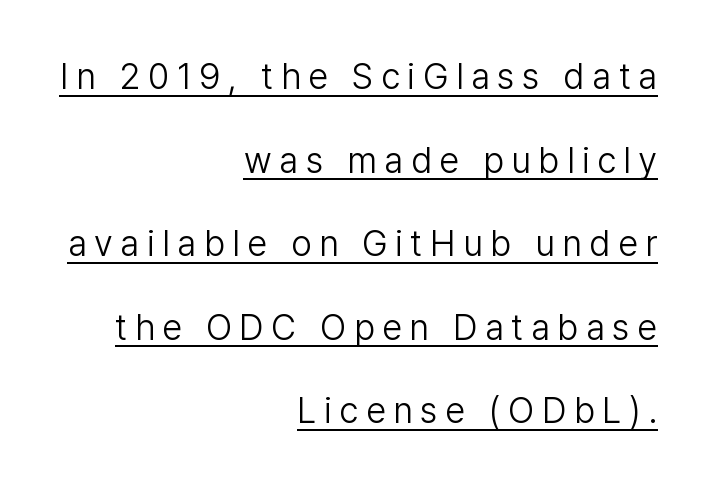
{"serif": "no", "italic": "no", "bold": "no", "weight": "light", "width": "normal", "stroke_contrast": "low", "x_height": "medium", "monospaced": "no", "underline": "yes", "align": "right", "line_spacing": "loose", "line_spacing_ratio": 2.32, "letter_spacing": "wide", "letter_spacing_em": 0.21, "glyph_px": 36}
